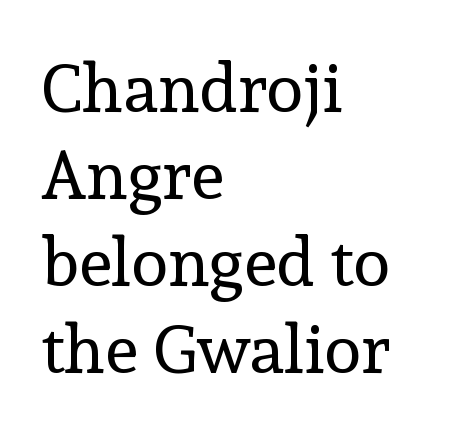
Q: Is the text bold? A: No.
Q: Is the text italic (slanted)? A: No, it is upright.
Q: Is the typeface a serif or a sans-serif typeface? A: Serif.
Q: Is the text underlined? A: No.
Q: How is the paragraph aligned? A: Left-aligned.
Q: Is the spacing between letters normal or unusually wide? A: Normal.
Q: Is the spacing between lines tight, normal or loose? A: Normal.
Q: Width (condensed, normal, or wide)? A: Normal.
Q: x-height? A: Medium.
Q: Monospaced? A: No.
